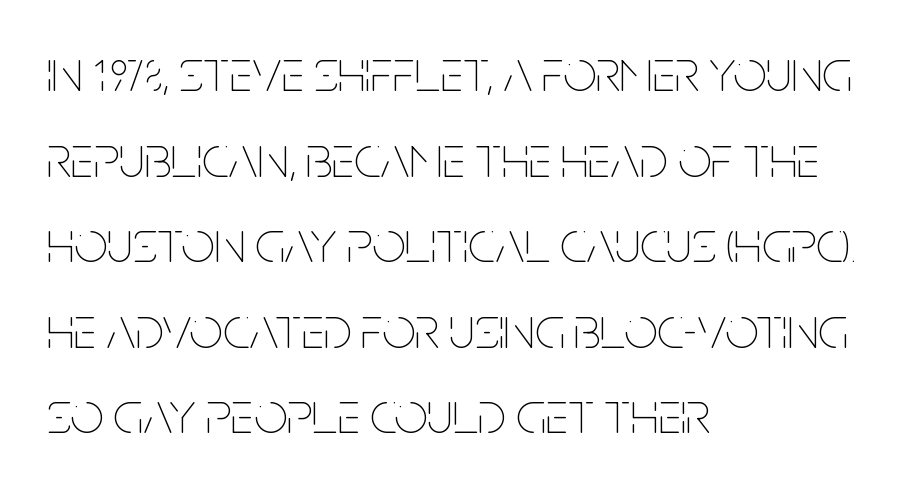
{"italic": "no", "bold": "no", "weight": "thin", "width": "condensed", "stroke_contrast": "low", "x_height": "large", "monospaced": "no", "underline": "no", "align": "left", "line_spacing": "normal", "line_spacing_ratio": 1.45, "letter_spacing": "normal", "letter_spacing_em": 0.0, "glyph_px": 59}
